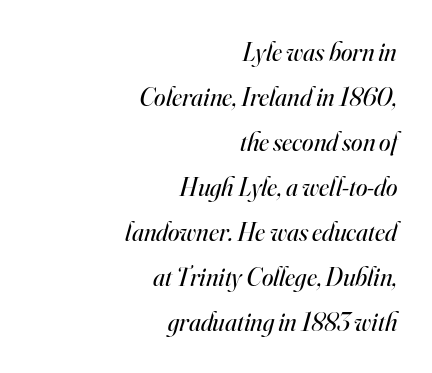
The image shows 26 px text type, italic (leaning right); set right-aligned, line spacing 1.73x, normal letter spacing, not underlined.
